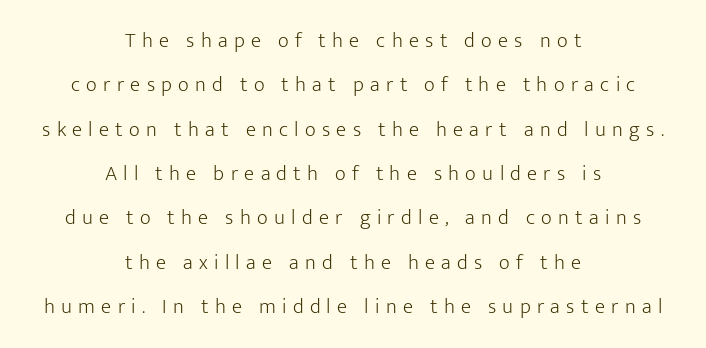
{"italic": "no", "bold": "no", "underline": "no", "align": "center", "line_spacing": "loose", "line_spacing_ratio": 2.11, "letter_spacing": "wide", "letter_spacing_em": 0.3, "glyph_px": 21}
